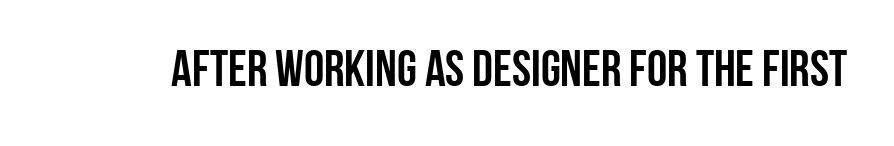
{"serif": "no", "italic": "no", "bold": "yes", "weight": "semibold", "width": "condensed", "stroke_contrast": "low", "x_height": "large", "monospaced": "no", "underline": "no", "letter_spacing": "normal", "letter_spacing_em": 0.0, "glyph_px": 51}
